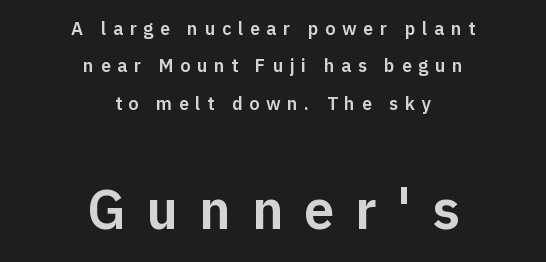
{"serif": "no", "italic": "no", "width": "normal", "stroke_contrast": "low", "x_height": "medium", "monospaced": "no", "underline": "no", "align": "center", "line_spacing": "loose", "line_spacing_ratio": 2.08, "letter_spacing": "wide", "letter_spacing_em": 0.37, "larger_block": "second", "size_ratio": 3.06, "glyph_px": 55}
